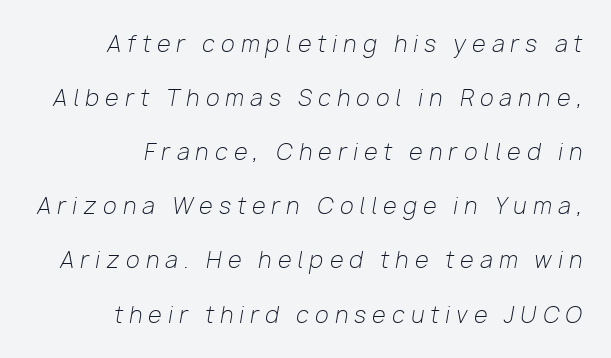
{"italic": "yes", "lean": "right", "slant_degrees": 10, "bold": "no", "underline": "no", "align": "right", "line_spacing": "loose", "line_spacing_ratio": 2.46, "letter_spacing": "wide", "letter_spacing_em": 0.29, "glyph_px": 22}
